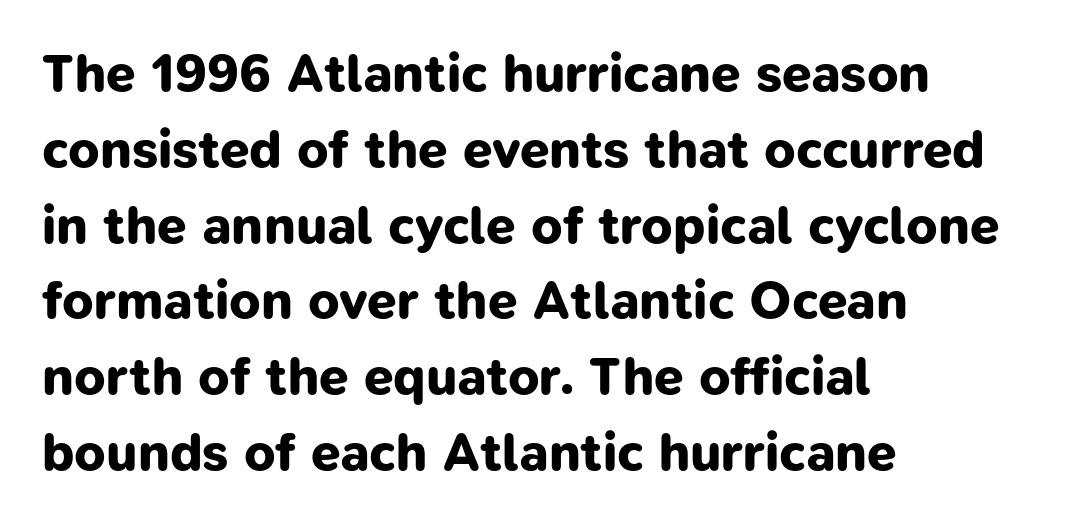
The image shows 53 px bold sans-serif type; set left-aligned, normal line spacing (1.43x), normal letter spacing, not underlined; low stroke contrast and a medium x-height.
